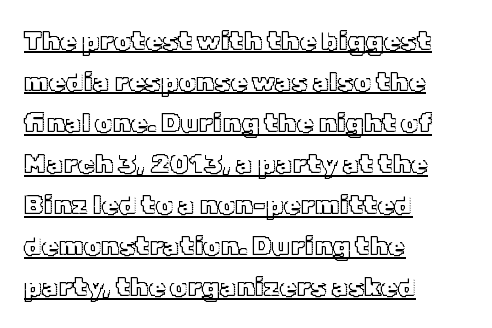
A typographer would call this underscored text. The vertical gap from one line to the next is medium. A student would call this left alignment; a typographer would say flush left, rag right. Vertical strokes here are truly vertical. Compared with typical body copy, the letter spacing here is the same.
